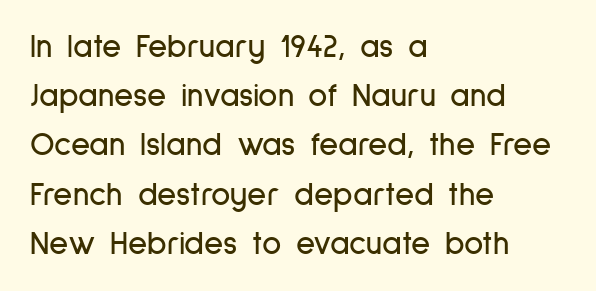
Q: Is the text italic (slanted)? A: No, it is upright.
Q: Is the typeface a serif or a sans-serif typeface? A: Sans-serif.
Q: Is the text underlined? A: No.
Q: How is the paragraph aligned? A: Left-aligned.
Q: Is the spacing between letters normal or unusually wide? A: Normal.
Q: Is the spacing between lines tight, normal or loose? A: Normal.
Q: Width (condensed, normal, or wide)? A: Condensed.
Q: Stroke contrast? A: Low.
Q: x-height? A: Medium.
Q: Monospaced? A: No.
